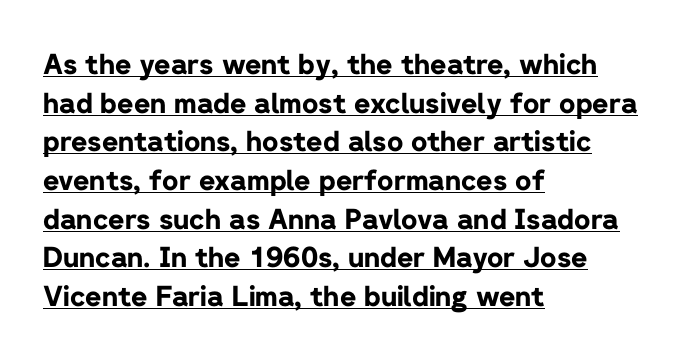
{"serif": "no", "italic": "no", "bold": "yes", "weight": "bold", "width": "normal", "stroke_contrast": "low", "x_height": "medium", "monospaced": "no", "underline": "yes", "align": "left", "line_spacing": "normal", "line_spacing_ratio": 1.38, "letter_spacing": "normal", "letter_spacing_em": 0.0, "glyph_px": 28}
